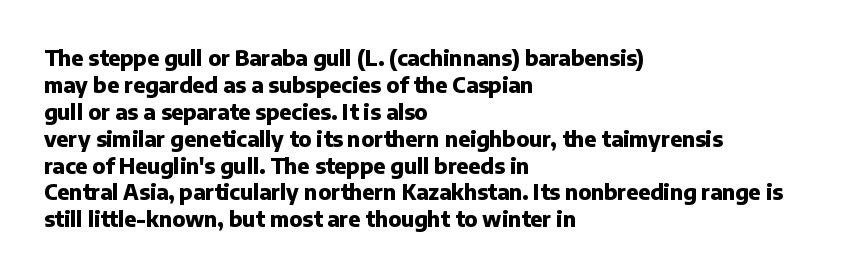
The image shows 21 px bold type, upright; set left-aligned, normal line spacing (1.28x), normal letter spacing, not underlined.
